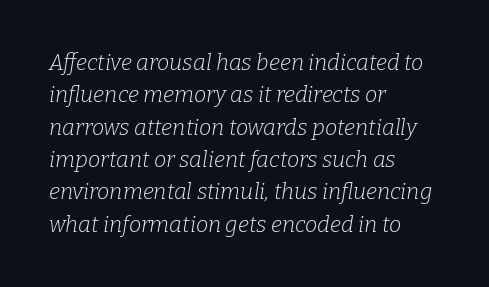
{"italic": "yes", "lean": "right", "slant_degrees": 9, "bold": "no", "underline": "no", "align": "left", "line_spacing": "normal", "line_spacing_ratio": 1.47, "letter_spacing": "normal", "letter_spacing_em": 0.0, "glyph_px": 22}
